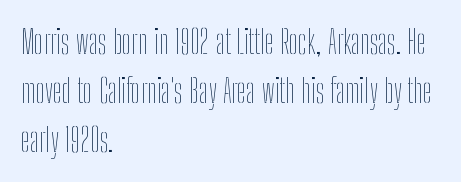
Compared with typical body copy, the letter spacing here is the same. This sample has the flowing, uneven cadence of proportional lettering. A classic flush-left, rag-right setting is used for this passage. No letter is thick-stroked: the sample isn't bold. The vertical gap from one line to the next is medium. A typesetter would mark this as roman, not italic.
